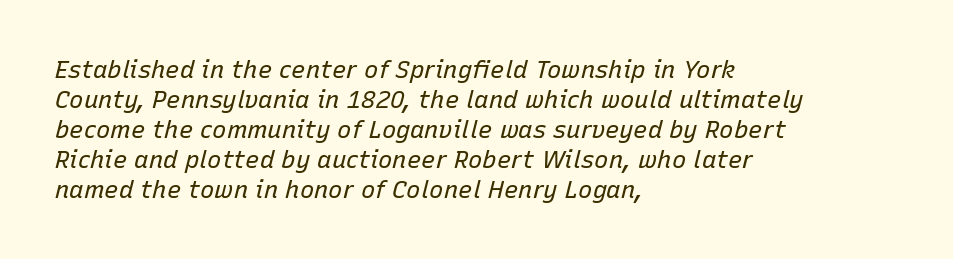
Visually the block forms a straight wall on the left and a jagged coastline on the right. Glyph-to-glyph distance matches everyday printed text. Leading matches the norm, producing a regular column. Italic: yes, the glyphs are oblique. No heavy texture on the line: the type isn't bold. Glance below the letters and you will spot only blank space.
